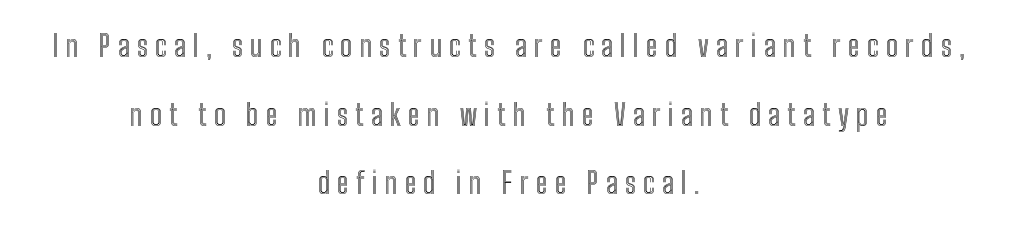
The image shows 29 px condensed type, upright; set centered, loose line spacing (2.37x), unusually wide letter spacing (+0.25 em), not underlined; a medium x-height.
